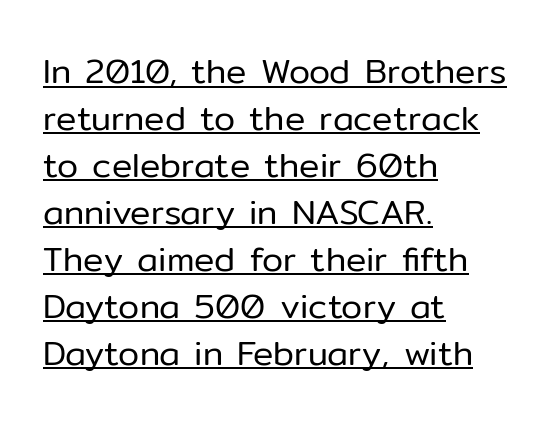
{"serif": "no", "italic": "no", "bold": "no", "weight": "regular", "width": "normal", "stroke_contrast": "low", "x_height": "medium", "monospaced": "no", "underline": "yes", "align": "left", "line_spacing": "normal", "line_spacing_ratio": 1.38, "letter_spacing": "normal", "letter_spacing_em": 0.0, "glyph_px": 34}
